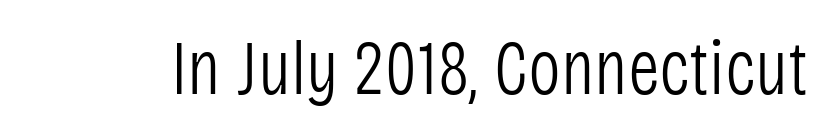
The passage shown has conventional tracking throughout. Quick note: not italic, upright. The string is rendered with underlining switched off. Each letter's strokes conclude bluntly, with no projecting serifs. Heft: none added — not bold.
